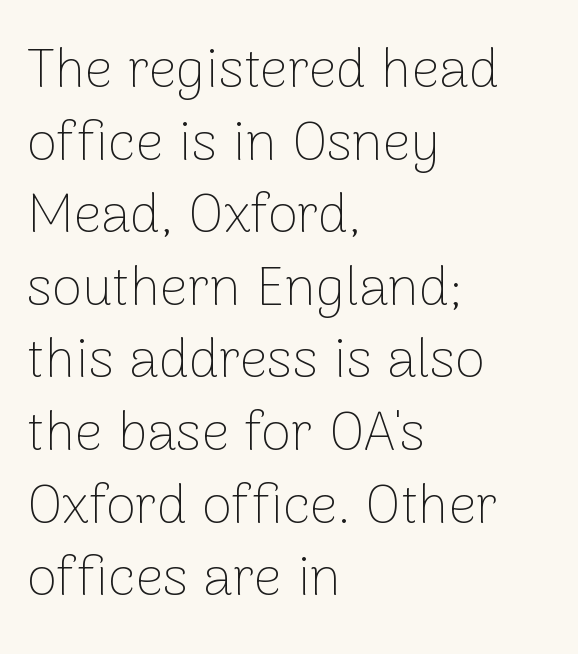
The image shows 55 px thin sans-serif type, upright; set left-aligned, normal line spacing (1.32x), normal letter spacing, not underlined; low stroke contrast and a medium x-height.
